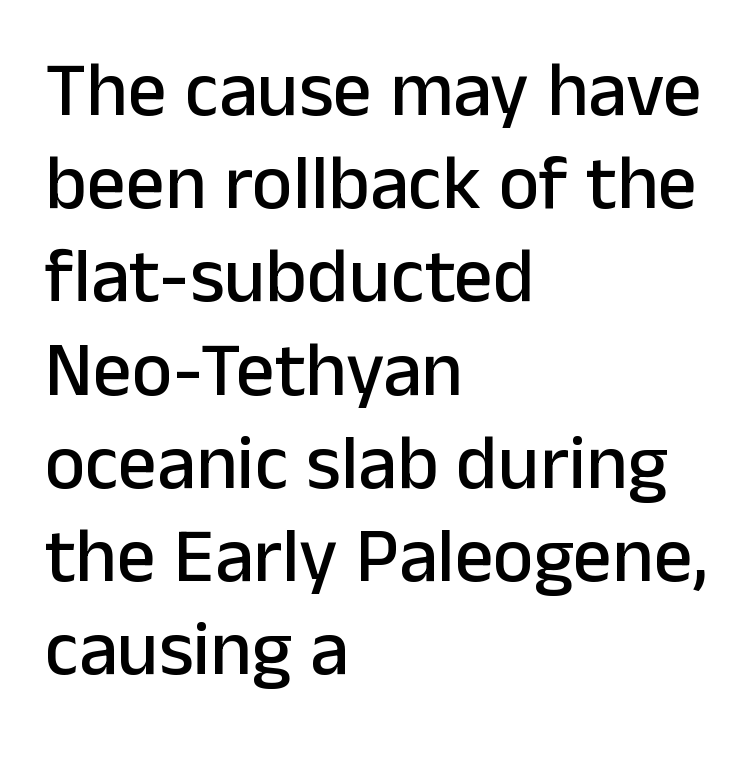
Q: Is the text italic (slanted)? A: No, it is upright.
Q: Is the typeface a serif or a sans-serif typeface? A: Sans-serif.
Q: Is the text underlined? A: No.
Q: How is the paragraph aligned? A: Left-aligned.
Q: Is the spacing between letters normal or unusually wide? A: Normal.
Q: Width (condensed, normal, or wide)? A: Normal.
Q: Stroke contrast? A: Low.
Q: x-height? A: Medium.
Q: Monospaced? A: No.
